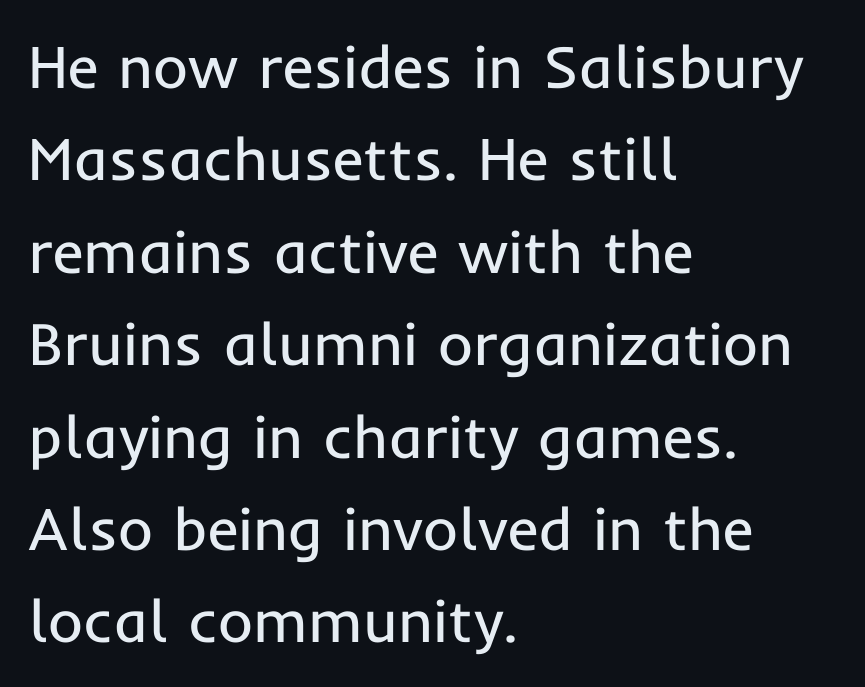
Vertically, the passage feels balanced, rows spaced as you'd expect. Posture: upright roman. There is no visible air inserted between adjacent glyphs. This sample has the flowing, uneven cadence of proportional lettering.
